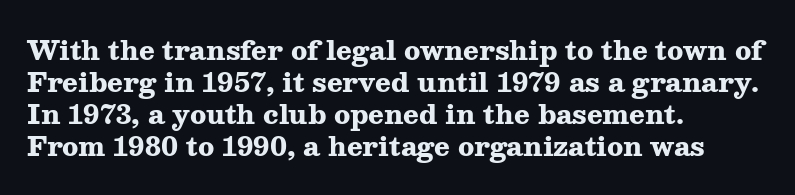
The image shows 26 px bold type, upright; set left-aligned, line spacing 1.23x, normal letter spacing, not underlined.
